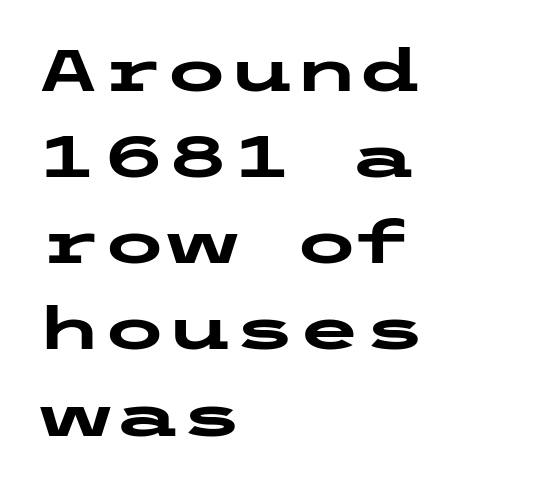
Q: Is the text bold? A: Yes.
Q: Is the text italic (slanted)? A: No, it is upright.
Q: Is the typeface a serif or a sans-serif typeface? A: Sans-serif.
Q: Is the text underlined? A: No.
Q: How is the paragraph aligned? A: Left-aligned.
Q: Is the spacing between letters normal or unusually wide? A: Normal.
Q: Is the spacing between lines tight, normal or loose? A: Normal.
Q: Width (condensed, normal, or wide)? A: Wide.
Q: Stroke contrast? A: Low.
Q: x-height? A: Medium.
